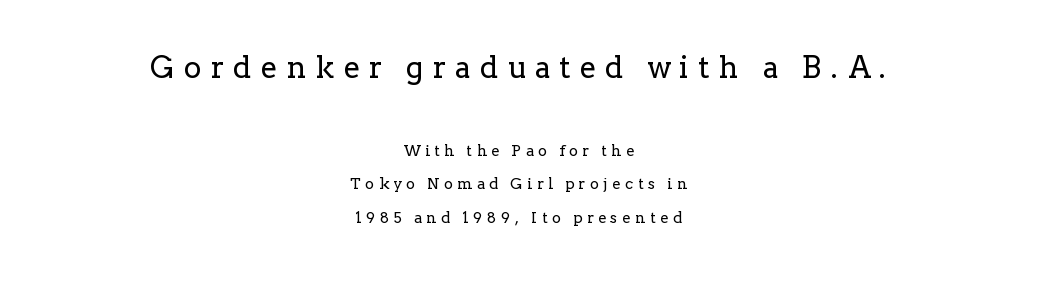
{"serif": "yes", "italic": "no", "bold": "no", "weight": "regular", "width": "normal", "stroke_contrast": "low", "x_height": "medium", "monospaced": "no", "underline": "no", "align": "center", "line_spacing": "loose", "line_spacing_ratio": 2.21, "letter_spacing": "wide", "letter_spacing_em": 0.31, "larger_block": "first", "size_ratio": 2.0, "glyph_px": 30}
